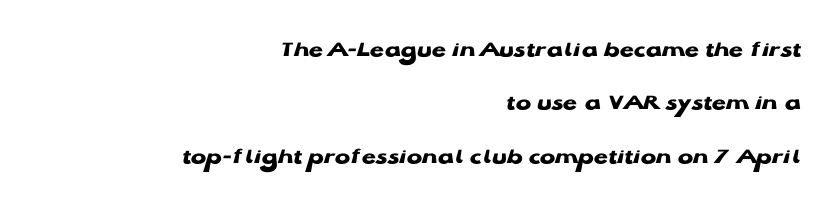
The image shows 23 px bold type, upright; set right-aligned, loose line spacing (2.32x), normal letter spacing, not underlined.
